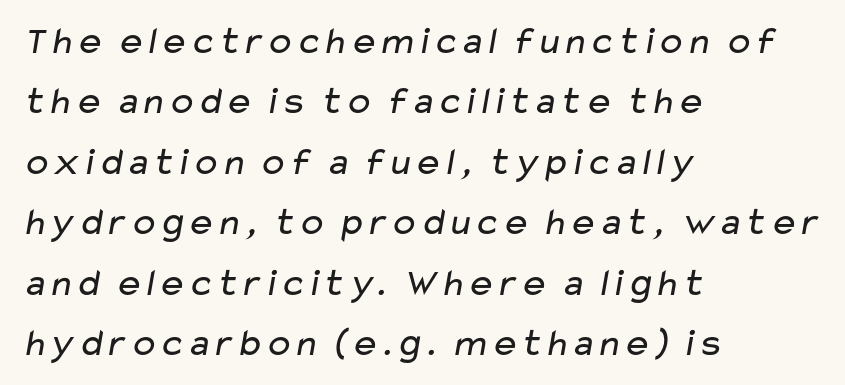
The image shows 39 px regular-weight, wide sans-serif type; set left-aligned, normal line spacing (1.55x), normal letter spacing, not underlined; low stroke contrast and a medium x-height.
